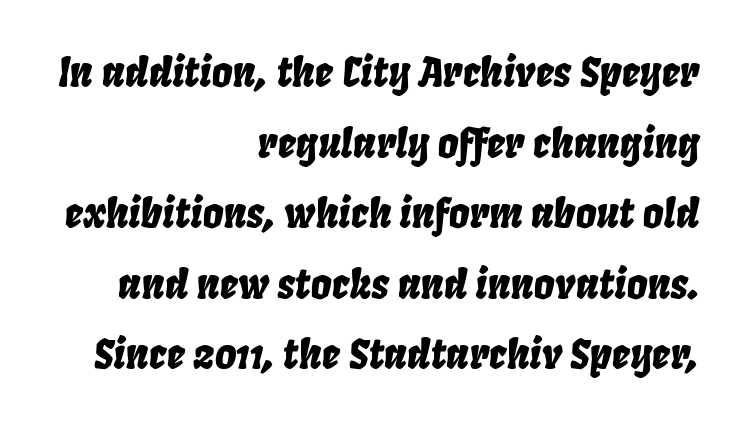
The paragraph shown leans on its right margin. Plain, unruled lines of type. When letters slant like this, we call the style italic. Looks like regular typesetting: each glyph gets only the width it needs.
